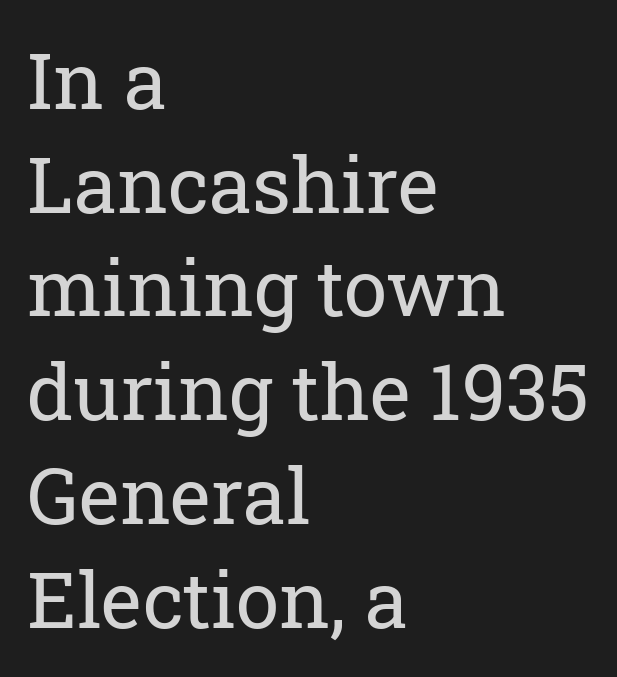
{"serif": "yes", "italic": "no", "bold": "no", "weight": "regular", "width": "normal", "stroke_contrast": "low", "x_height": "medium", "monospaced": "no", "underline": "no", "align": "left", "line_spacing": "normal", "line_spacing_ratio": 1.33, "letter_spacing": "normal", "letter_spacing_em": 0.0, "glyph_px": 78}
